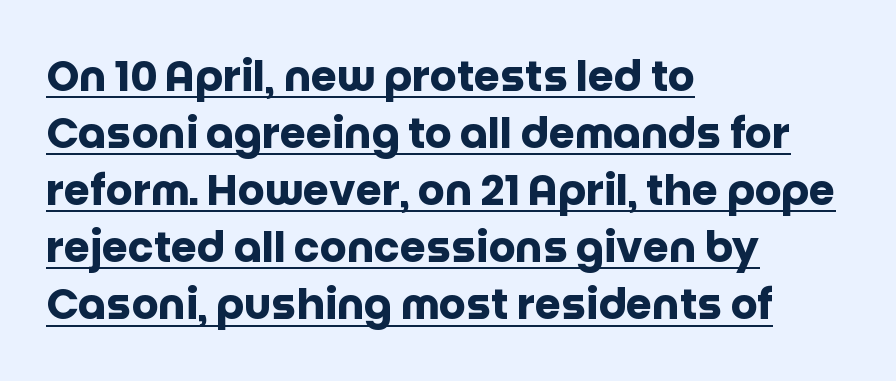
The image shows 42 px heavy sans-serif type, upright; set left-aligned, normal line spacing (1.36x), normal letter spacing, underlined; low stroke contrast and a large x-height.
